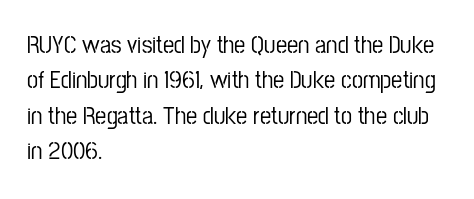
Q: Is the text italic (slanted)? A: No, it is upright.
Q: Is the text underlined? A: No.
Q: How is the paragraph aligned? A: Left-aligned.
Q: Is the spacing between letters normal or unusually wide? A: Normal.
Q: Is the spacing between lines tight, normal or loose? A: Normal.
